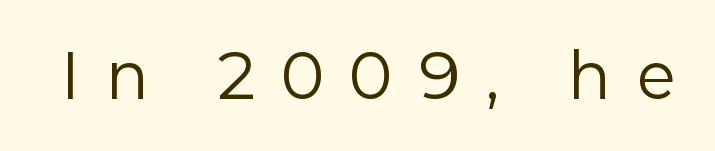
The image shows 60 px regular-weight sans-serif type, upright; set unusually wide letter spacing (+0.46 em), not underlined; low stroke contrast and a medium x-height.
